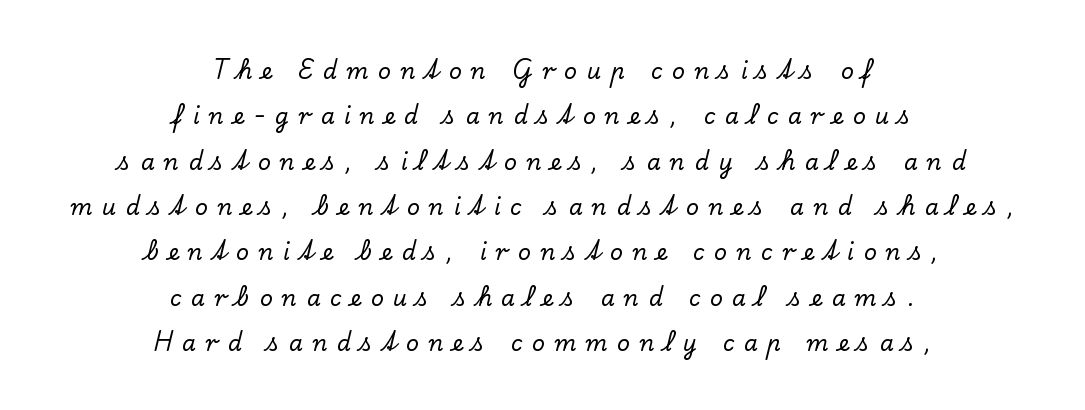
Tracking here is generous; glyphs stand well apart from one another. The strip under each line holds only bare page. Widely set lines give the paragraph a tall, airy silhouette.
